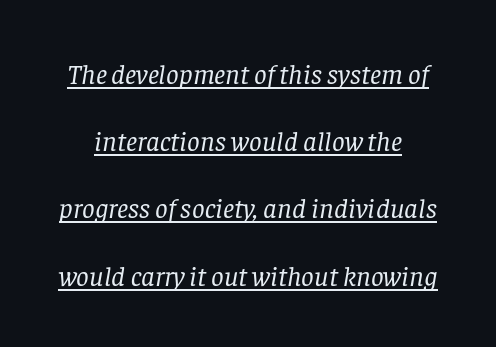
The image shows 28 px regular-weight serif type, italic (leaning right); set loose line spacing (2.4x), normal letter spacing, underlined; low stroke contrast and a large x-height.
